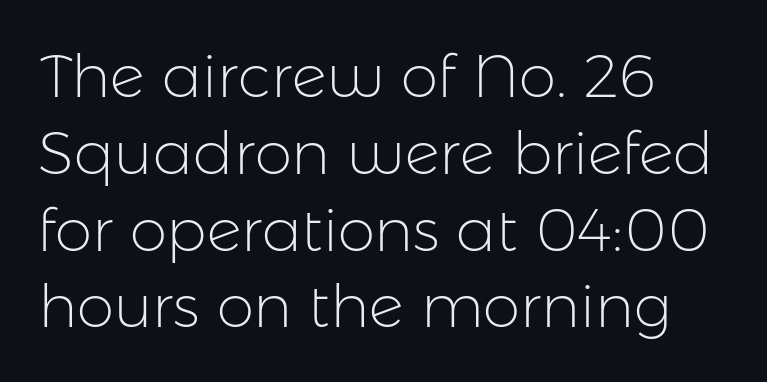
The image shows 60 px light sans-serif type, upright; set left-aligned, normal line spacing (1.28x), normal letter spacing, not underlined; low stroke contrast and a medium x-height.
